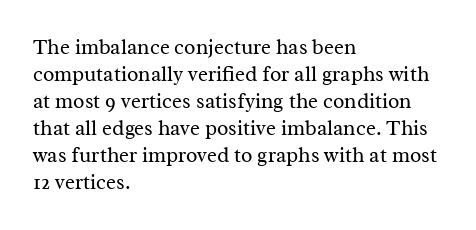
Q: Is the text bold? A: No.
Q: Is the text italic (slanted)? A: No, it is upright.
Q: Is the text underlined? A: No.
Q: How is the paragraph aligned? A: Left-aligned.
Q: Is the spacing between letters normal or unusually wide? A: Normal.
Q: Is the spacing between lines tight, normal or loose? A: Normal.
